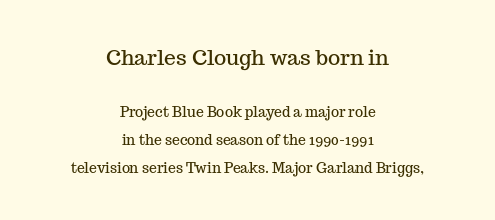
Baseline-to-baseline distance is far greater than the letter height. The letters stand straight up with perfectly vertical stems. Descenders hang freely into open space. The letters sit at their default tracking, neither squeezed nor spread. The passage is arranged like a title page — every line centered. This layout puts the oversized block above and the modest block below.
